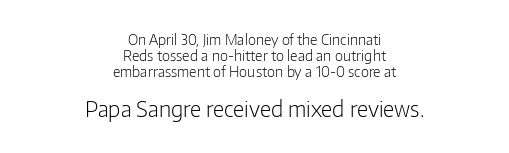
The image shows 21 px text type, upright; set centered, tight line spacing (1.15x), normal letter spacing, not underlined; the second (bottom) block is 1.5x larger.
